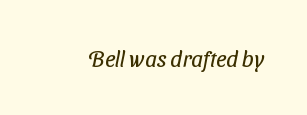
The image shows 23 px text type; set normal letter spacing, not underlined.
